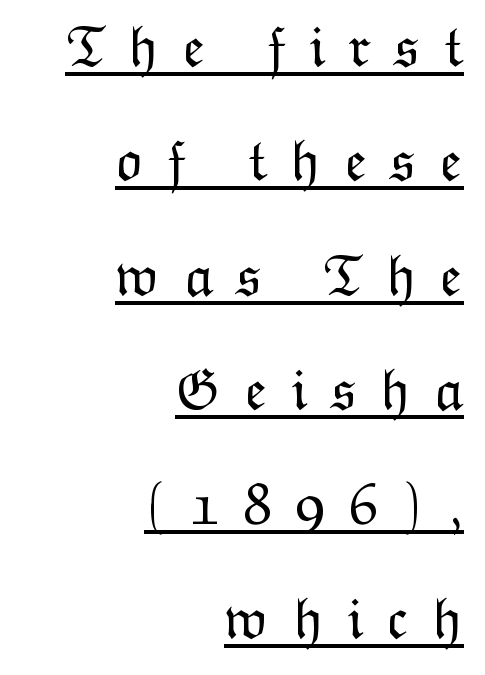
Q: Is the text bold? A: No.
Q: Is the text italic (slanted)? A: No, it is upright.
Q: Is the text underlined? A: Yes.
Q: How is the paragraph aligned? A: Right-aligned.
Q: Is the spacing between letters normal or unusually wide? A: Unusually wide.
Q: Is the spacing between lines tight, normal or loose? A: Loose.
Q: Width (condensed, normal, or wide)? A: Normal.
Q: Stroke contrast? A: Low.
Q: x-height? A: Medium.
Q: Monospaced? A: No.
